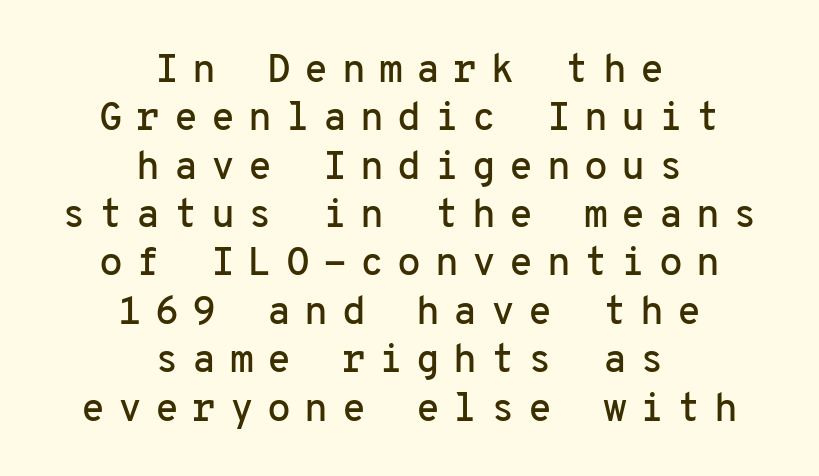
Q: Is the text italic (slanted)? A: No, it is upright.
Q: Is the typeface a serif or a sans-serif typeface? A: Sans-serif.
Q: Is the text underlined? A: No.
Q: How is the paragraph aligned? A: Centered.
Q: Is the spacing between letters normal or unusually wide? A: Unusually wide.
Q: Width (condensed, normal, or wide)? A: Normal.
Q: Stroke contrast? A: Low.
Q: x-height? A: Medium.
Q: Monospaced? A: Yes.
